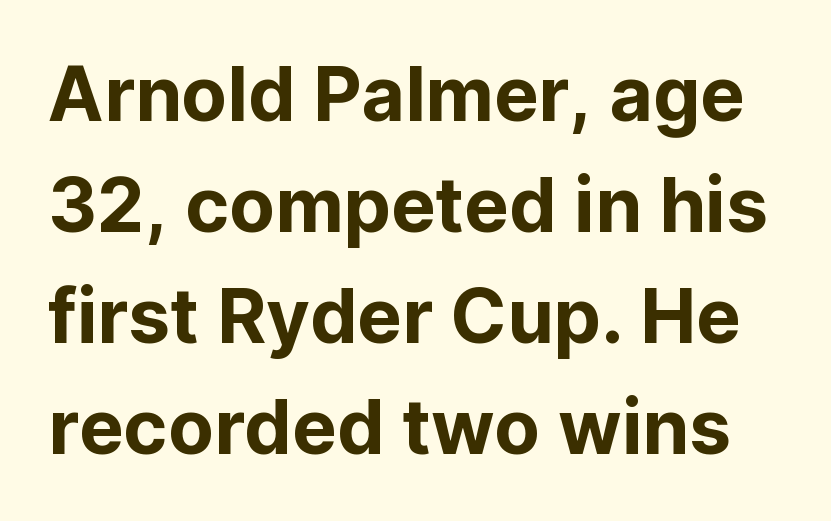
{"serif": "no", "italic": "no", "width": "normal", "stroke_contrast": "low", "x_height": "medium", "monospaced": "no", "underline": "no", "line_spacing": "normal", "line_spacing_ratio": 1.48, "letter_spacing": "normal", "letter_spacing_em": 0.0, "glyph_px": 75}
